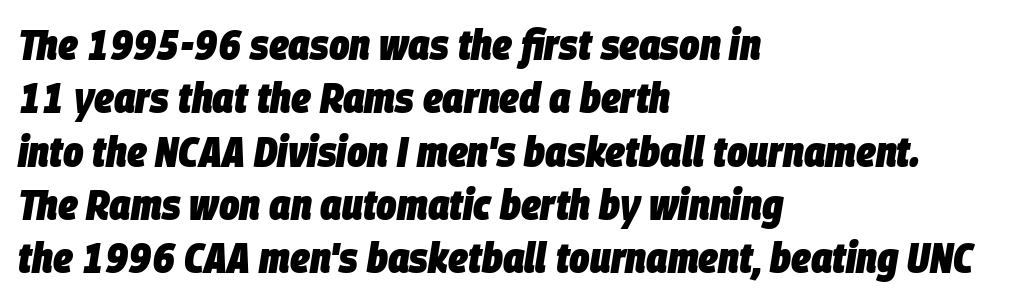
The image shows 43 px heavy, condensed type, italic (leaning right); set left-aligned, line spacing 1.24x, normal letter spacing, not underlined; low stroke contrast and a large x-height.
